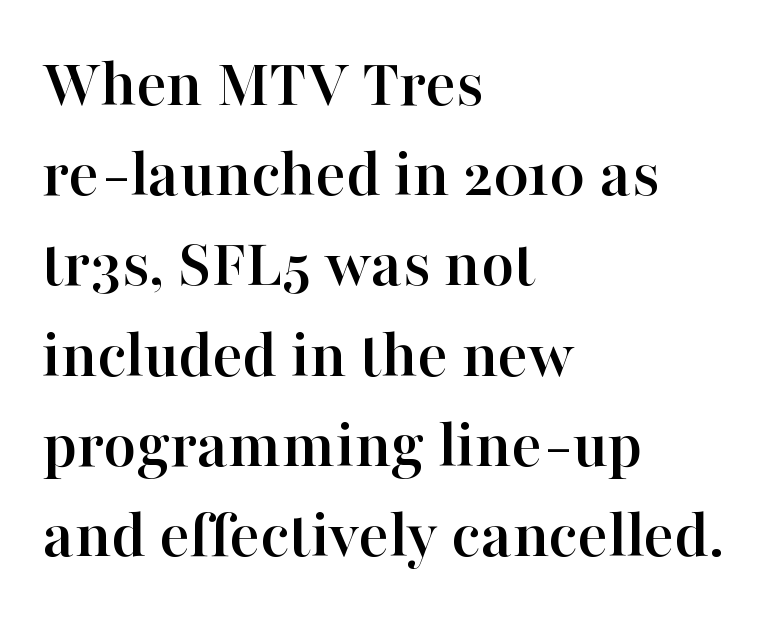
Do the characters align in a grid? No, the font is proportional. This is roman type, the default non-slanted kind. The face used here is seriffed, in the tradition of book romans. Any mark beneath the type? The region is blank.
